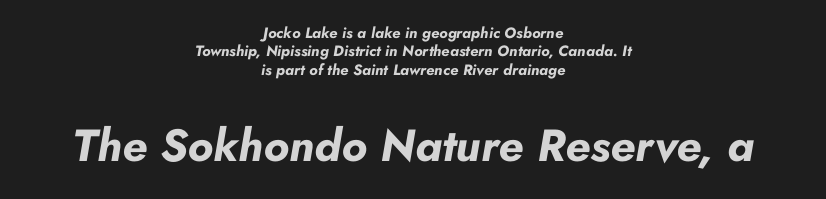
These lines carry a lot of weight — the face is fully bold. The lower block of text is set noticeably larger than the block above it. Notice how the stems are inclined rather than vertical — that's the hallmark of italics. Each letter keeps its own natural width here, so spacing adapts to shape. Words appear dense and cohesive because spacing is normal.
